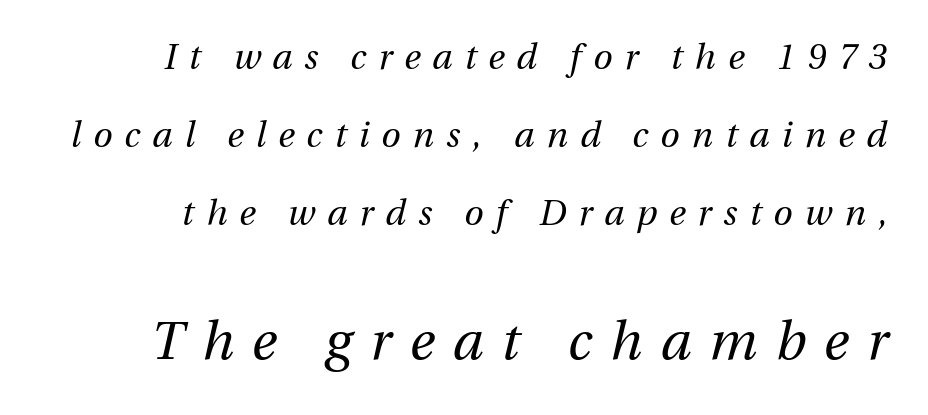
{"italic": "yes", "lean": "right", "slant_degrees": 13, "bold": "no", "weight": "regular", "width": "normal", "stroke_contrast": "medium", "x_height": "medium", "monospaced": "no", "underline": "no", "line_spacing": "loose", "line_spacing_ratio": 2.23, "letter_spacing": "wide", "letter_spacing_em": 0.35, "larger_block": "second", "size_ratio": 1.51, "glyph_px": 53}
